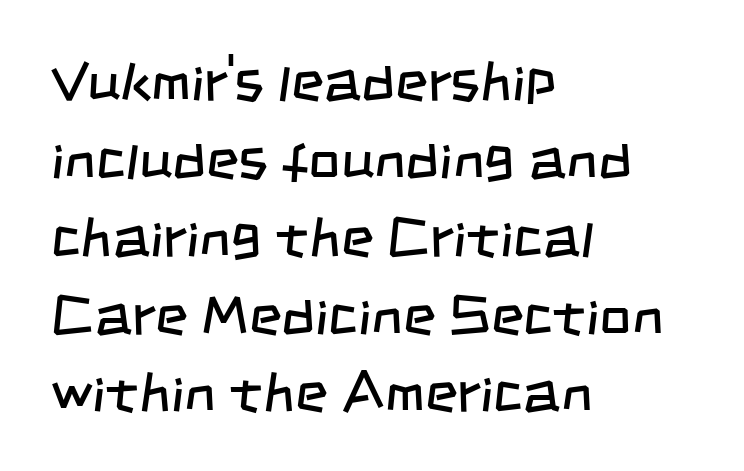
{"serif": "no", "bold": "no", "weight": "regular", "width": "condensed", "stroke_contrast": "low", "x_height": "large", "monospaced": "no", "underline": "no", "align": "left", "line_spacing": "normal", "line_spacing_ratio": 1.39, "letter_spacing": "normal", "letter_spacing_em": 0.0, "glyph_px": 56}
